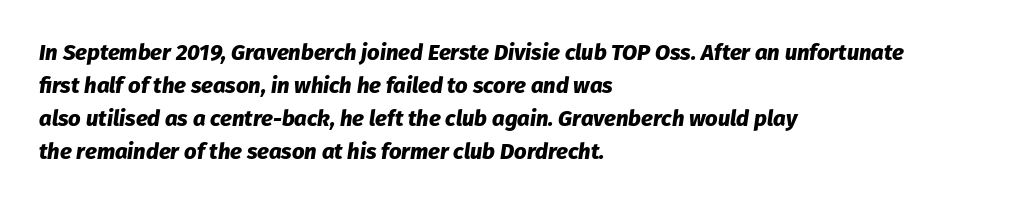
The image shows 22 px bold type, italic (leaning right); set left-aligned, normal line spacing (1.5x), normal letter spacing, not underlined.
